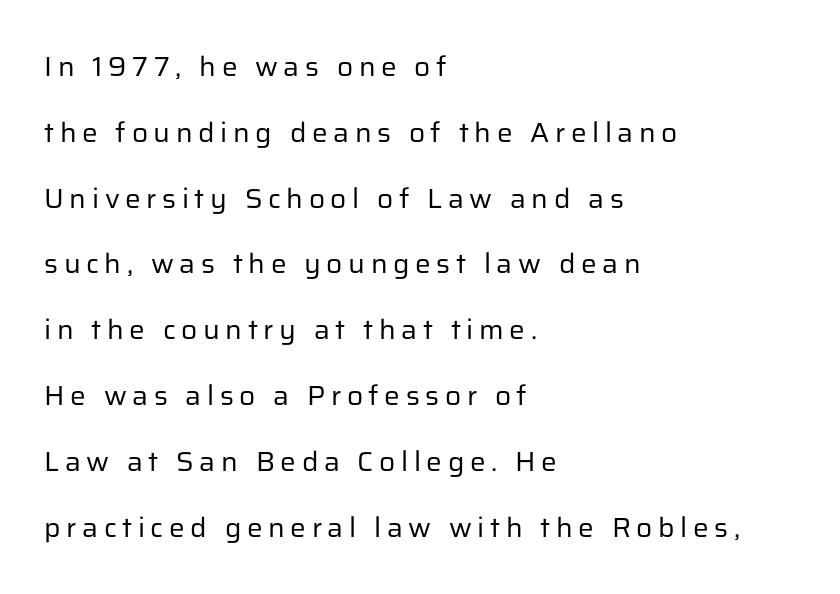
Each stroke keeps to a modest, everyday thickness or less. Letters rest on an invisible, unmarked baseline. Is this a fixed-width face? No — the glyphs have proportional, varying widths. The tracking jumps out immediately: characters are airy and widely separated. The type sits square on the baseline with zero lean. Loosely led — the rows are spread out.
